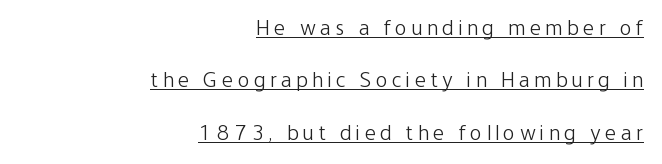
A great deal of white space separates one row of letters from the next. What stands out about the letter spacing? Its width — letters are far apart. The ragged edge is on the left, which tells us the setting is flush right. Underline: present.
